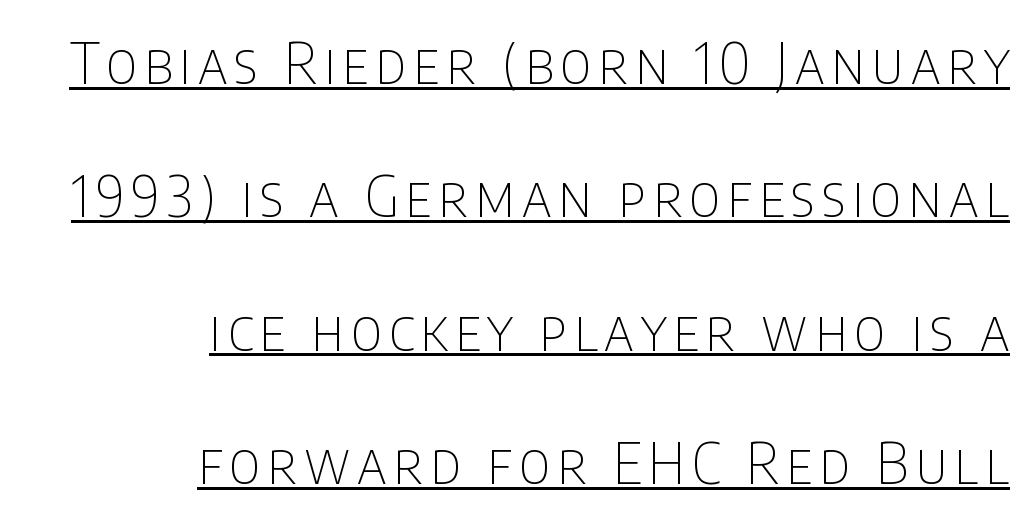
Q: Is the text bold? A: No.
Q: Is the text italic (slanted)? A: No, it is upright.
Q: Is the typeface a serif or a sans-serif typeface? A: Sans-serif.
Q: Is the text underlined? A: Yes.
Q: How is the paragraph aligned? A: Right-aligned.
Q: Is the spacing between lines tight, normal or loose? A: Loose.
Q: Width (condensed, normal, or wide)? A: Condensed.
Q: Stroke contrast? A: Low.
Q: x-height? A: Large.
Q: Monospaced? A: No.
